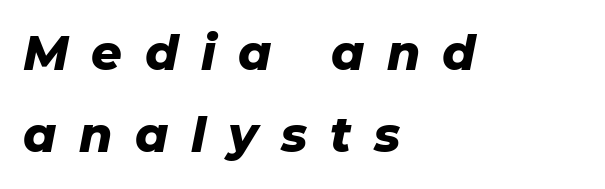
The image shows 48 px heavy type, italic (leaning right); set left-aligned, line spacing 1.71x, unusually wide letter spacing (+0.47 em), not underlined; low stroke contrast and a medium x-height.
